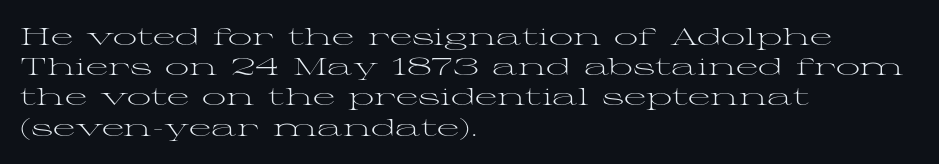
Q: Is the text bold? A: No.
Q: Is the text italic (slanted)? A: No, it is upright.
Q: Is the text underlined? A: No.
Q: How is the paragraph aligned? A: Left-aligned.
Q: Is the spacing between letters normal or unusually wide? A: Normal.
Q: Is the spacing between lines tight, normal or loose? A: Normal.
